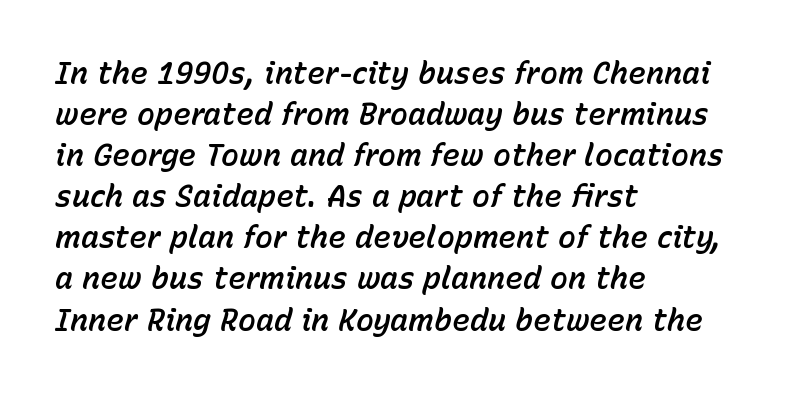
Q: Is the text italic (slanted)? A: Yes, it leans right by about 15 degrees.
Q: Is the text underlined? A: No.
Q: How is the paragraph aligned? A: Left-aligned.
Q: Is the spacing between letters normal or unusually wide? A: Normal.
Q: Is the spacing between lines tight, normal or loose? A: Normal.
Q: Width (condensed, normal, or wide)? A: Normal.
Q: Stroke contrast? A: Low.
Q: x-height? A: Medium.
Q: Monospaced? A: No.
